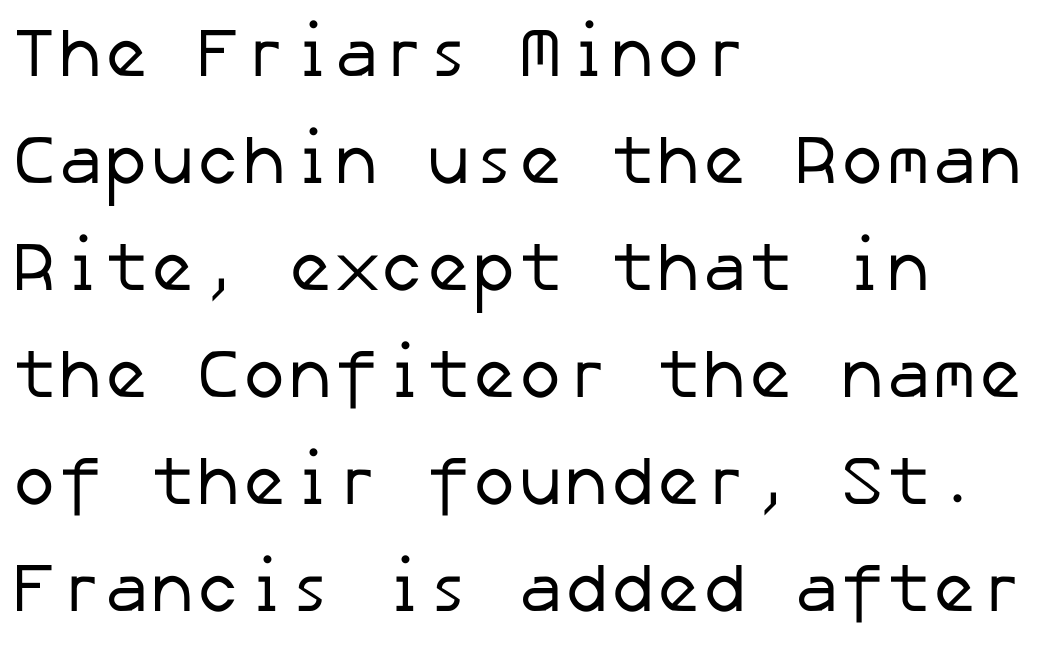
Q: Is the text bold? A: No.
Q: Is the typeface a serif or a sans-serif typeface? A: Sans-serif.
Q: Is the text underlined? A: No.
Q: How is the paragraph aligned? A: Left-aligned.
Q: Is the spacing between letters normal or unusually wide? A: Normal.
Q: Is the spacing between lines tight, normal or loose? A: Normal.
Q: Width (condensed, normal, or wide)? A: Normal.
Q: Stroke contrast? A: Low.
Q: x-height? A: Medium.
